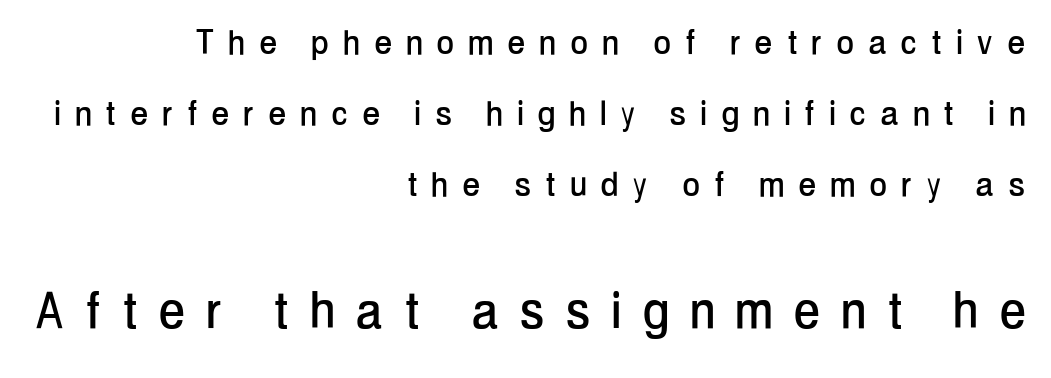
{"serif": "no", "italic": "no", "width": "condensed", "stroke_contrast": "low", "x_height": "medium", "monospaced": "no", "underline": "no", "align": "right", "line_spacing_ratio": 1.73, "letter_spacing": "wide", "letter_spacing_em": 0.37, "larger_block": "second", "size_ratio": 1.49, "glyph_px": 61}
